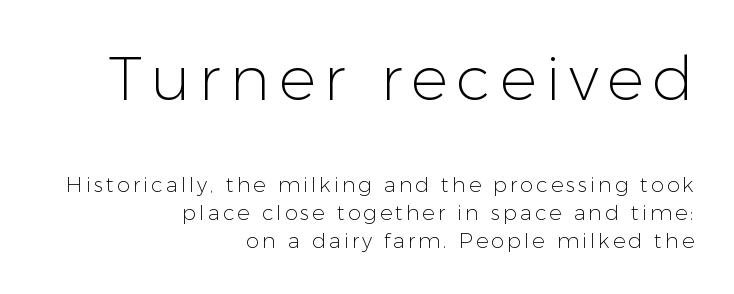
The image shows 62 px light sans-serif type, upright; set right-aligned, normal line spacing (1.32x), not underlined; the first (top) block is 2.95x larger; low stroke contrast and a medium x-height.
